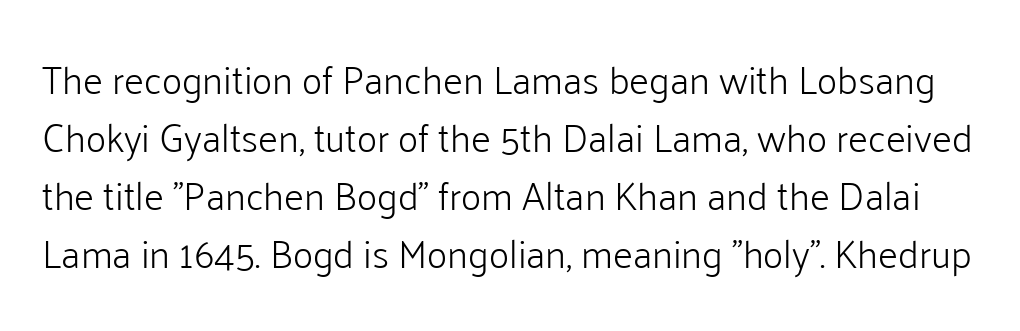
{"serif": "no", "italic": "no", "bold": "no", "weight": "light", "width": "normal", "stroke_contrast": "low", "x_height": "medium", "monospaced": "no", "underline": "no", "line_spacing": "normal", "line_spacing_ratio": 1.49, "letter_spacing": "normal", "letter_spacing_em": 0.0, "glyph_px": 39}
